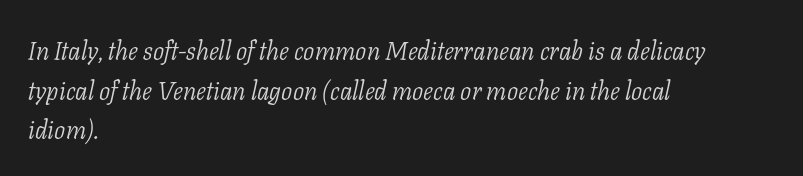
This rendering uses left alignment, leaving the right contour irregular. Line spacing here is normal. Characters follow at the spacing the type designer built in. A quiet, ordinary-to-light weight characterises the typeface. The lettering tilts uniformly, giving the passage an italic look. Check under the words: just untouched page.
